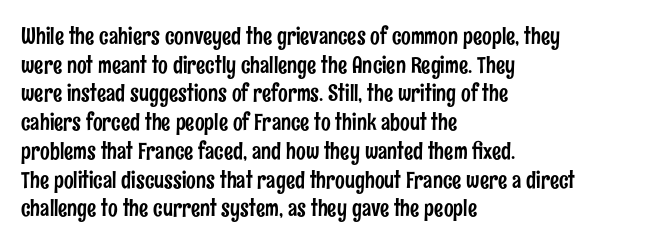
Quick note: not italic, upright. The letters sit at their default tracking, neither squeezed nor spread. The space between consecutive lines is moderate. This sample is left-justified, so line endings fall wherever the words run out. The string is rendered with underlining switched off.
